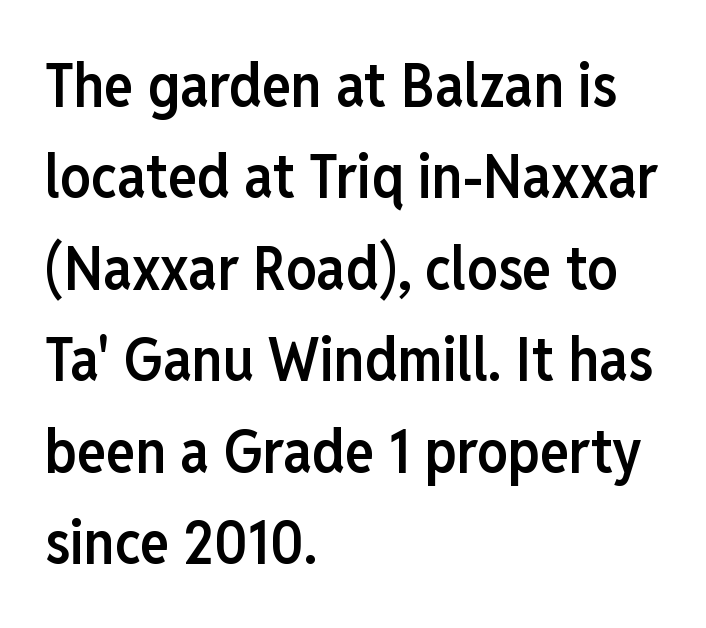
Q: Is the text bold? A: Semi-bold.
Q: Is the text italic (slanted)? A: No, it is upright.
Q: Is the typeface a serif or a sans-serif typeface? A: Sans-serif.
Q: Is the text underlined? A: No.
Q: How is the paragraph aligned? A: Left-aligned.
Q: Is the spacing between letters normal or unusually wide? A: Normal.
Q: Is the spacing between lines tight, normal or loose? A: Normal.
Q: Width (condensed, normal, or wide)? A: Condensed.
Q: Stroke contrast? A: Low.
Q: x-height? A: Medium.
Q: Monospaced? A: No.
